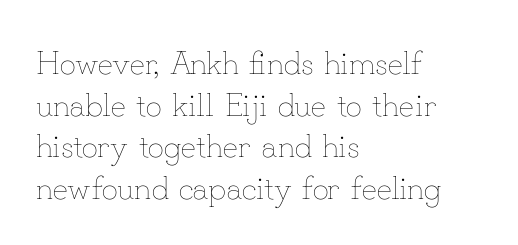
Default kerning and tracking; the words read as compact shapes. The lines sit at an ordinary, default distance from one another. Unmarked baselines from the first word to the last. Horizontal alignment here is leftward, the default for most running prose. Nothing heavy about these letters — not bold at all. Ordinary non-slanted type is in use.
